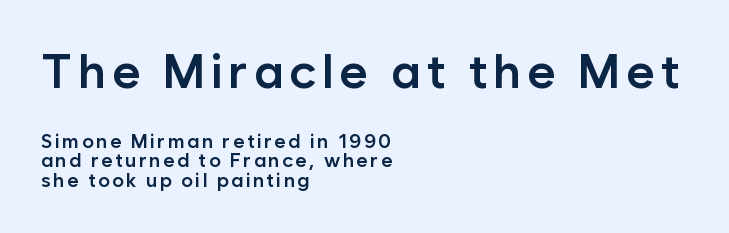
Q: Is the text bold? A: Semi-bold.
Q: Is the text italic (slanted)? A: No, it is upright.
Q: Is the typeface a serif or a sans-serif typeface? A: Sans-serif.
Q: Is the text underlined? A: No.
Q: How is the paragraph aligned? A: Left-aligned.
Q: Is the spacing between lines tight, normal or loose? A: Tight.
Q: Which block of text is set in a larger size, the first (top) or the second (bottom)? A: The first (top) one.
Q: Width (condensed, normal, or wide)? A: Normal.
Q: Stroke contrast? A: Low.
Q: x-height? A: Medium.
Q: Monospaced? A: No.
